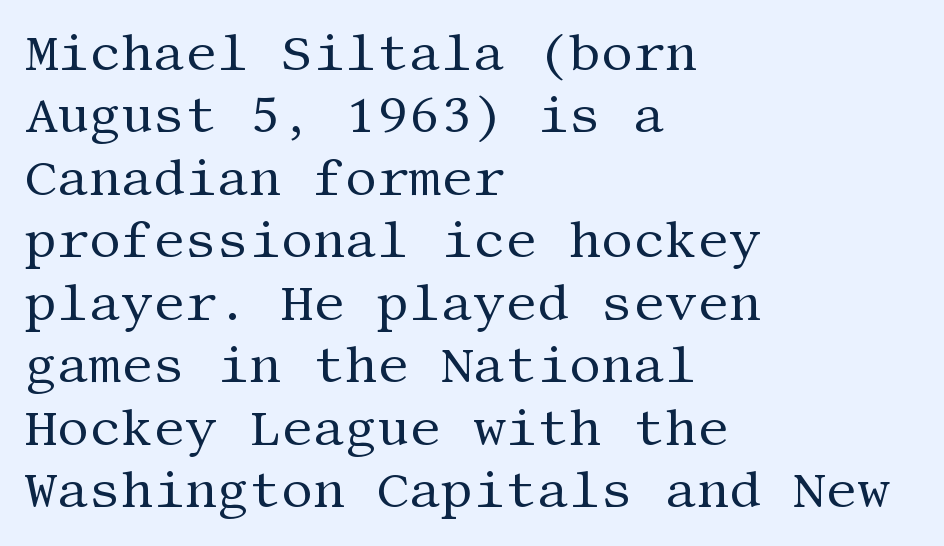
The image shows 50 px regular-weight serif type, upright; set left-aligned, normal line spacing (1.25x), normal letter spacing, not underlined; medium stroke contrast and a large x-height.
